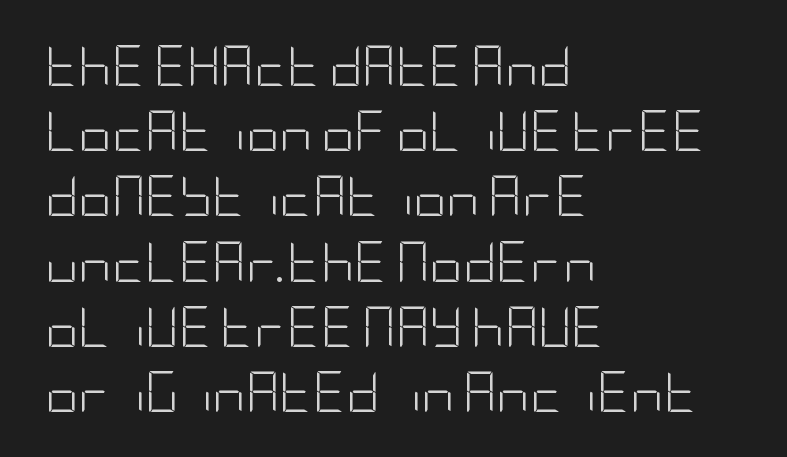
No extra tracking has been applied to these lines. Each letter's strokes conclude bluntly, with no projecting serifs. Every stem runs plumb, perpendicular to the baseline. Is the block centered? No — it sits flush against the left margin.
